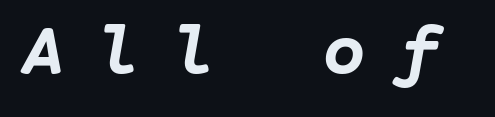
The image shows 76 px semibold type, italic (leaning right); set unusually wide letter spacing (+0.39 em), not underlined; low stroke contrast and a large x-height.
